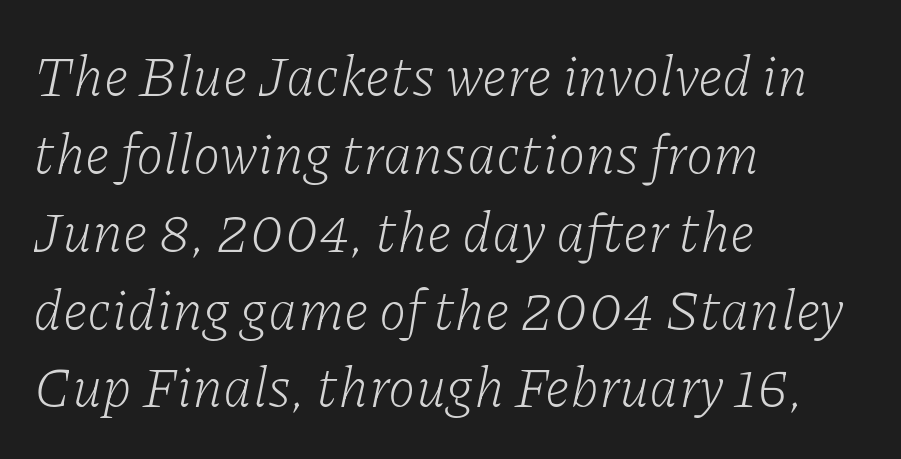
Q: Is the text bold? A: No.
Q: Is the text italic (slanted)? A: Yes, it leans right by about 11 degrees.
Q: Is the typeface a serif or a sans-serif typeface? A: Serif.
Q: Is the text underlined? A: No.
Q: How is the paragraph aligned? A: Left-aligned.
Q: Is the spacing between letters normal or unusually wide? A: Normal.
Q: Is the spacing between lines tight, normal or loose? A: Normal.
Q: Width (condensed, normal, or wide)? A: Normal.
Q: Stroke contrast? A: Low.
Q: x-height? A: Medium.
Q: Monospaced? A: No.
